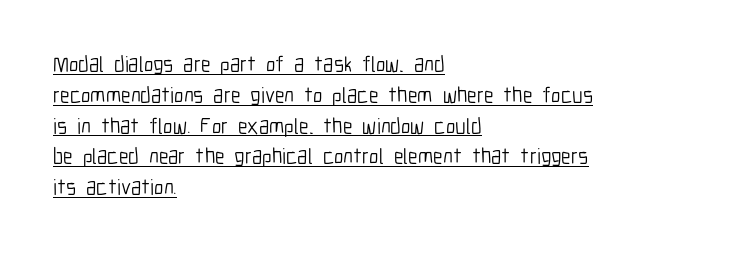
{"italic": "no", "bold": "no", "underline": "yes", "align": "left", "line_spacing": "normal", "line_spacing_ratio": 1.4, "letter_spacing": "normal", "letter_spacing_em": 0.0, "glyph_px": 22}
